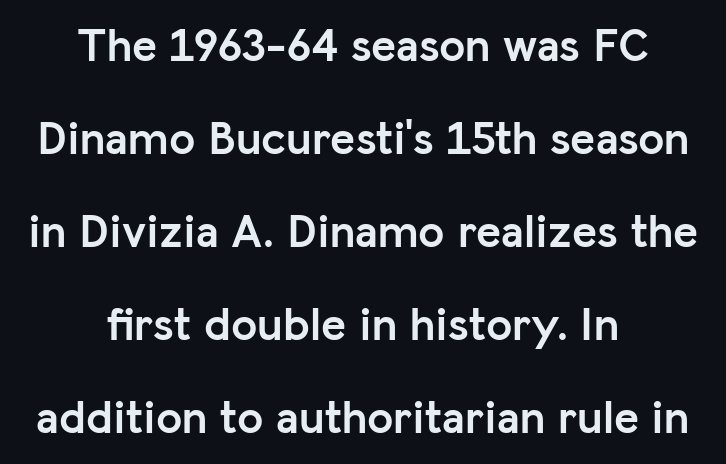
Q: Is the text bold? A: Yes.
Q: Is the text italic (slanted)? A: No, it is upright.
Q: Is the typeface a serif or a sans-serif typeface? A: Sans-serif.
Q: Is the text underlined? A: No.
Q: How is the paragraph aligned? A: Centered.
Q: Is the spacing between letters normal or unusually wide? A: Normal.
Q: Is the spacing between lines tight, normal or loose? A: Loose.
Q: Width (condensed, normal, or wide)? A: Normal.
Q: Stroke contrast? A: Low.
Q: x-height? A: Medium.
Q: Monospaced? A: No.
